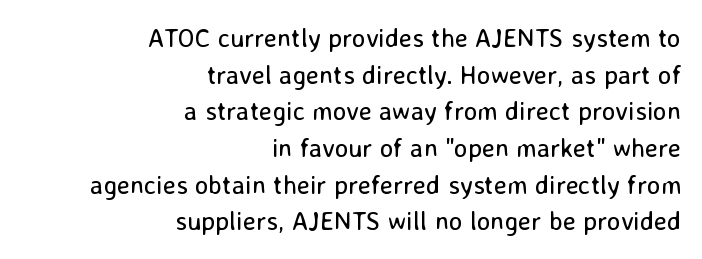
Q: Is the text bold? A: No.
Q: Is the text italic (slanted)? A: No, it is upright.
Q: Is the text underlined? A: No.
Q: How is the paragraph aligned? A: Right-aligned.
Q: Is the spacing between letters normal or unusually wide? A: Normal.
Q: Is the spacing between lines tight, normal or loose? A: Normal.
